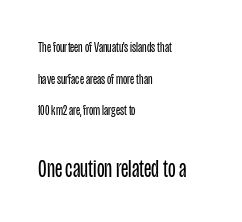
The image shows 25 px text type, upright; set left-aligned, loose line spacing (2.26x), normal letter spacing, not underlined; the second (bottom) block is 1.79x larger.
